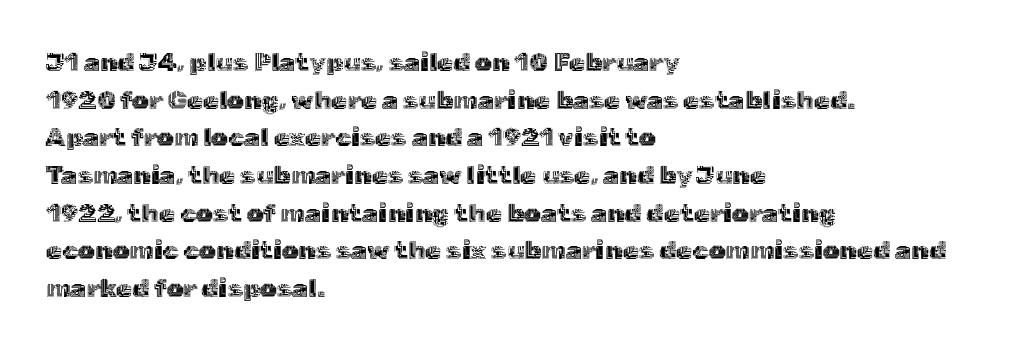
{"italic": "no", "underline": "no", "align": "left", "line_spacing": "normal", "line_spacing_ratio": 1.45, "letter_spacing": "normal", "letter_spacing_em": 0.0, "glyph_px": 26}
